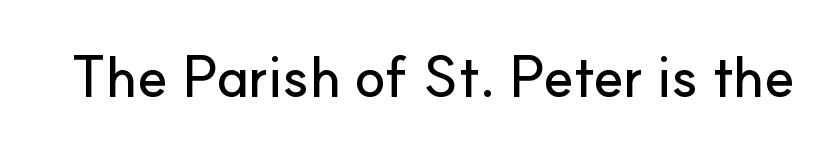
The font's upright variant was chosen for this text. The horizontal fit of the characters is conventional and even. Check where the strokes stop: nothing finishes them off — pure sans. Decoration check: the copy has no underline. Varying glyph widths throughout — classic text-font behaviour.
